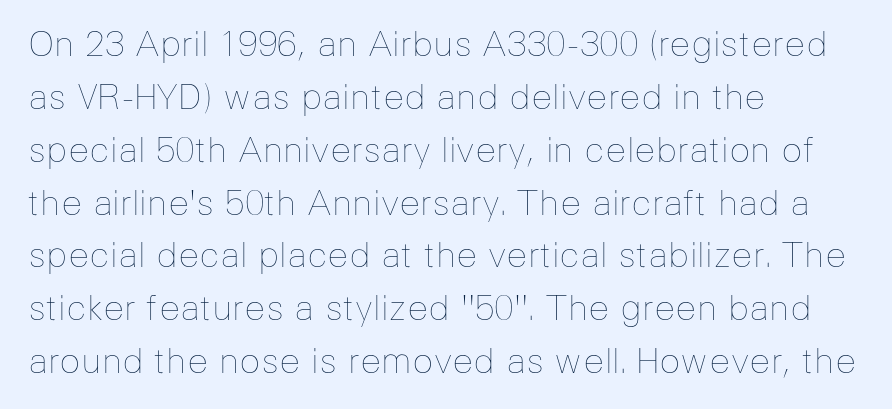
Q: Is the text bold? A: No.
Q: Is the text italic (slanted)? A: No, it is upright.
Q: Is the text underlined? A: No.
Q: How is the paragraph aligned? A: Left-aligned.
Q: Is the spacing between letters normal or unusually wide? A: Normal.
Q: Is the spacing between lines tight, normal or loose? A: Normal.
Q: Width (condensed, normal, or wide)? A: Normal.
Q: Stroke contrast? A: Low.
Q: x-height? A: Medium.
Q: Monospaced? A: No.
